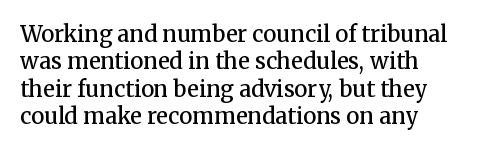
The image shows 22 px text type, upright; set left-aligned, normal line spacing (1.25x), normal letter spacing, not underlined.
